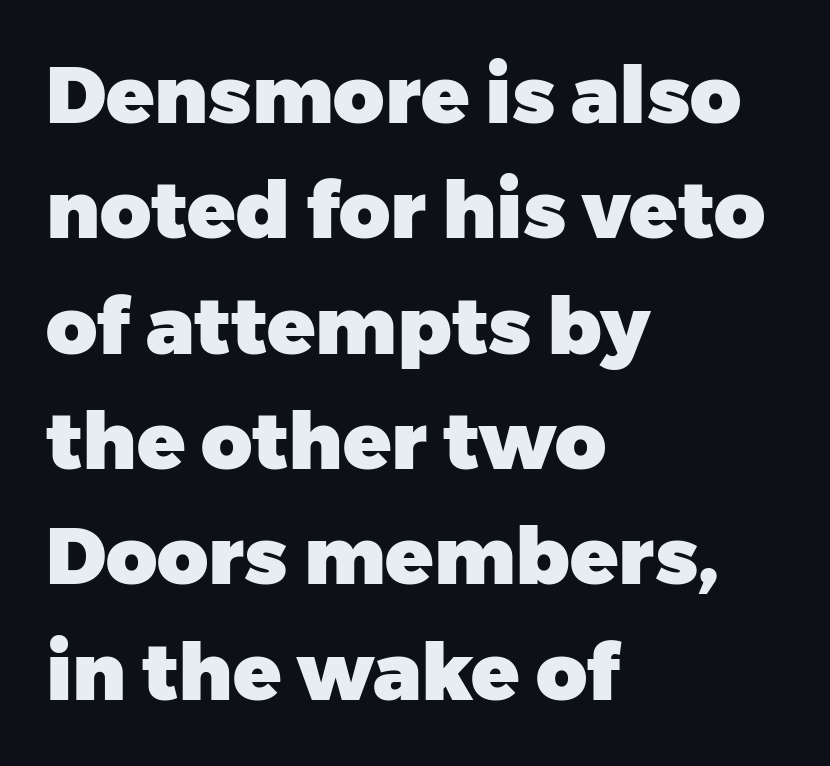
It's the straight-up-and-down kind of type. These lines keep a tight, regular rhythm from letter to letter. Note: no serifs on the glyphs. The string is rendered with underlining switched off.
